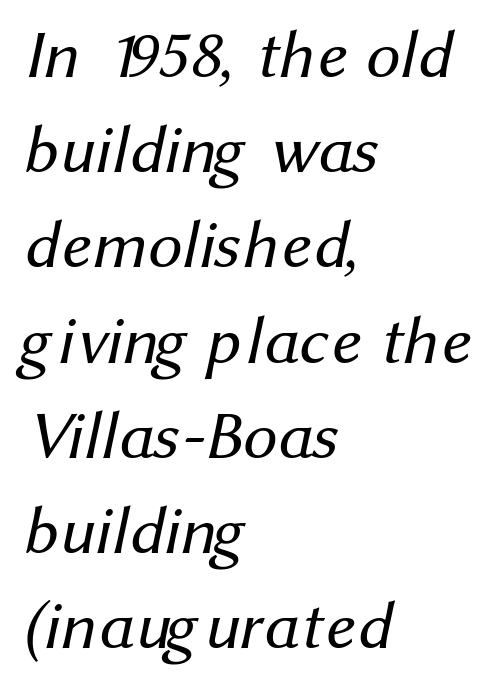
{"serif": "no", "bold": "no", "weight": "regular", "width": "normal", "stroke_contrast": "medium", "x_height": "medium", "monospaced": "no", "underline": "no", "align": "left", "line_spacing": "normal", "line_spacing_ratio": 1.4, "letter_spacing": "normal", "letter_spacing_em": 0.0, "glyph_px": 68}
